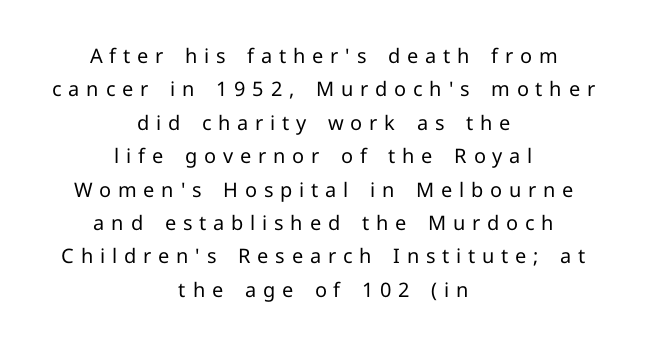
{"italic": "no", "bold": "no", "underline": "no", "align": "center", "line_spacing": "normal", "line_spacing_ratio": 1.67, "letter_spacing": "wide", "letter_spacing_em": 0.34, "glyph_px": 20}
